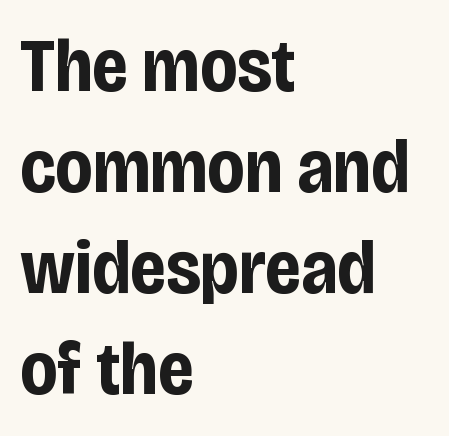
The strokes are fattened all the way to bold. The passage shown is typeset with a sans-serif family. Tall strokes in this sample are plumb rather than angled. Character widths vary here, with narrow letters taking less room than wide ones.
